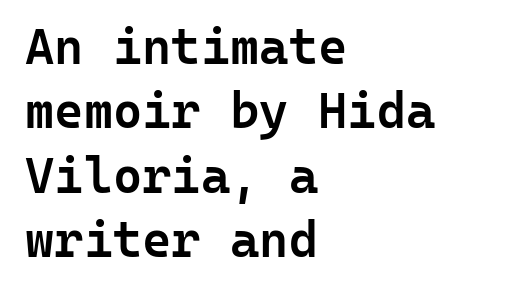
The image shows 50 px semibold sans-serif type, upright, monospaced; set left-aligned, normal line spacing (1.29x), normal letter spacing, not underlined; low stroke contrast and a medium x-height.
